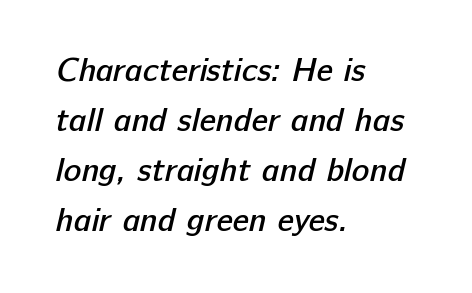
The image shows 33 px semibold sans-serif type; set left-aligned, normal line spacing (1.52x), normal letter spacing, not underlined; low stroke contrast and a medium x-height.
